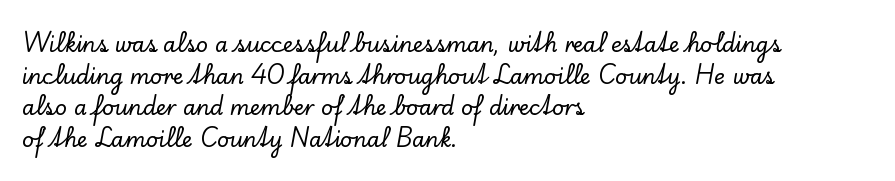
The image shows 21 px text type; set left-aligned, normal line spacing (1.51x), normal letter spacing, not underlined.
